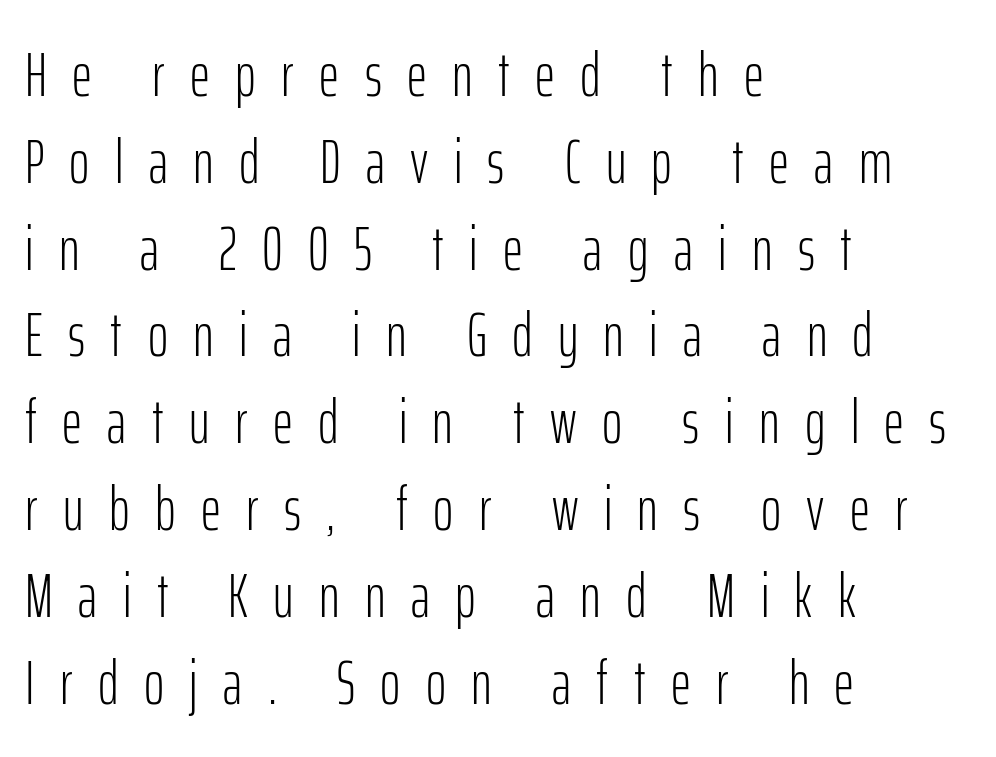
Vertical strokes here are truly vertical. The text block is weighted toward the left margin, trailing off unevenly rightward. Nope, no serifs anywhere on these letters. The space beneath each line is pristine and unruled. Weight: in the light-to-regular range. Is this a fixed-width face? No — the glyphs have proportional, varying widths.
